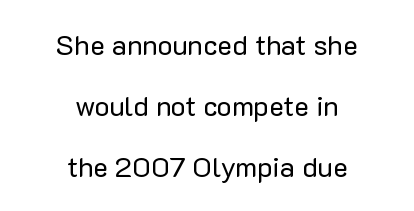
Are there feet on the stems? There aren't — it's a sans. These glyphs show unthickened strokes, regular width or finer. The type is set solid horizontally, with unmodified tracking. The rendering uses natural spacing where letterforms have individual widths. Posture: vertical. The foot of each line stays bare and open.
